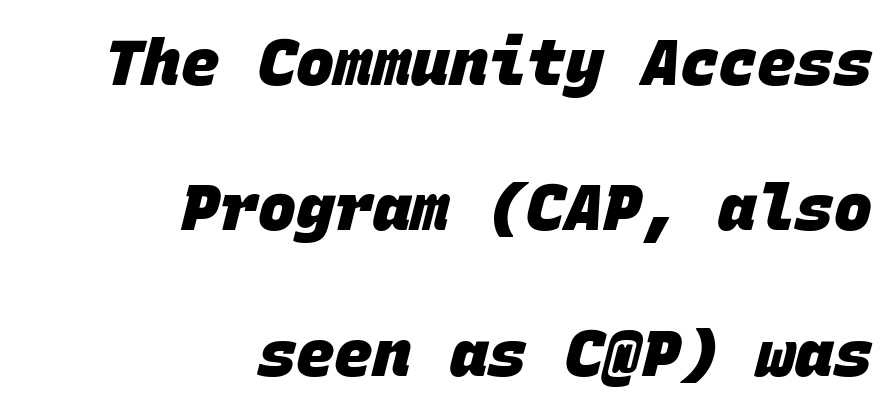
Glyph-to-glyph distance matches everyday printed text. The passage shown is emphatically bold. Examine the stroke ends and you'll find no serifs. The baseline area is clear. The vertical gap from one line to the next is large. This sample has the even, mechanical cadence of fixed-width lettering.
